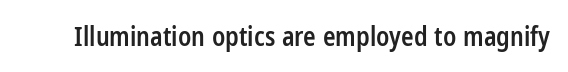
Ascenders rise straight up at ninety degrees. The typesetting leans somewhat heavy: a semibold. Observe the ordinary spacing: letters are neighbours, not strangers. Only glyphs here, with clear space below each row.
